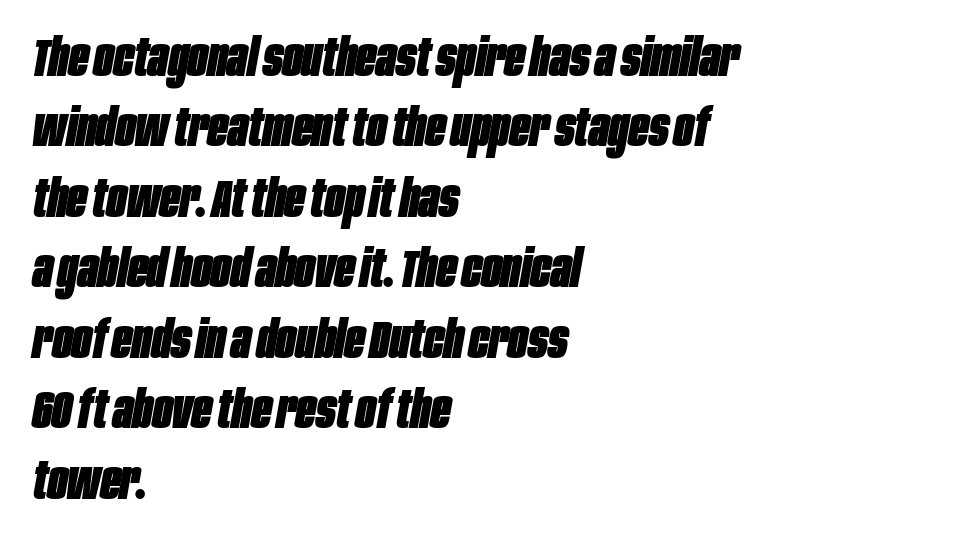
The image shows 53 px heavy, condensed type, italic (leaning right); set left-aligned, normal line spacing (1.33x), normal letter spacing, not underlined; low stroke contrast and a large x-height.
